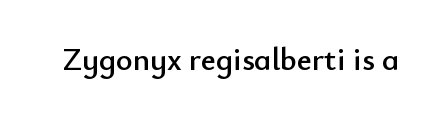
Beneath every word, the page is bare. The tracking reads as untouched default to a designer's eye. Note the varied advance widths — an 'i' is clearly narrower than an 'm'. Examine the stroke ends and you'll find no serifs.
